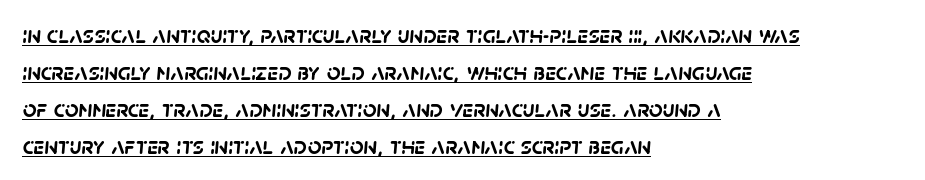
Q: Is the text bold? A: Yes.
Q: Is the text underlined? A: Yes.
Q: How is the paragraph aligned? A: Left-aligned.
Q: Is the spacing between letters normal or unusually wide? A: Normal.
Q: Is the spacing between lines tight, normal or loose? A: Normal.
